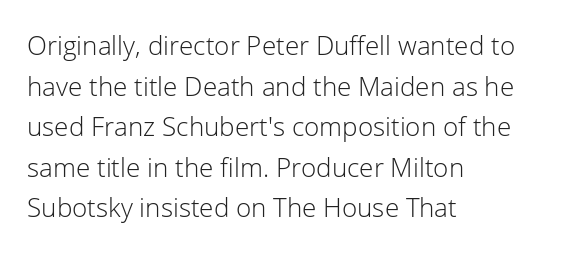
Q: Is the text bold? A: No.
Q: Is the text italic (slanted)? A: No, it is upright.
Q: Is the text underlined? A: No.
Q: How is the paragraph aligned? A: Left-aligned.
Q: Is the spacing between letters normal or unusually wide? A: Normal.
Q: Is the spacing between lines tight, normal or loose? A: Normal.
